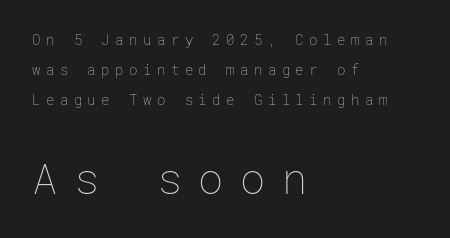
{"italic": "no", "bold": "no", "weight": "thin", "width": "normal", "stroke_contrast": "low", "x_height": "medium", "underline": "no", "align": "left", "line_spacing": "loose", "line_spacing_ratio": 2.14, "letter_spacing": "wide", "letter_spacing_em": 0.39, "larger_block": "second", "size_ratio": 3.0, "glyph_px": 42}
